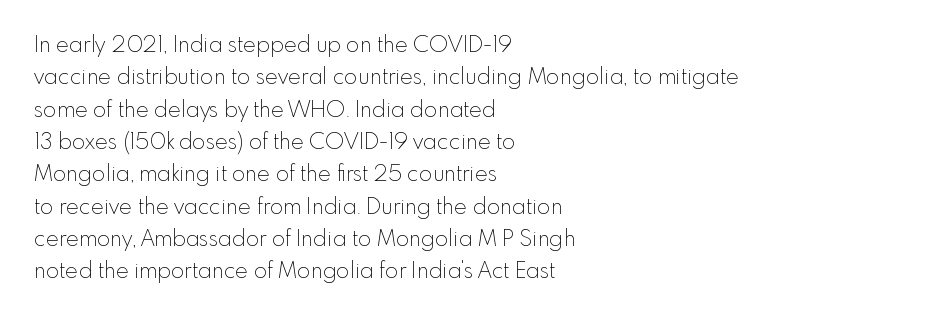
{"italic": "no", "bold": "no", "underline": "no", "align": "left", "line_spacing": "normal", "line_spacing_ratio": 1.47, "letter_spacing": "normal", "letter_spacing_em": 0.0, "glyph_px": 22}
